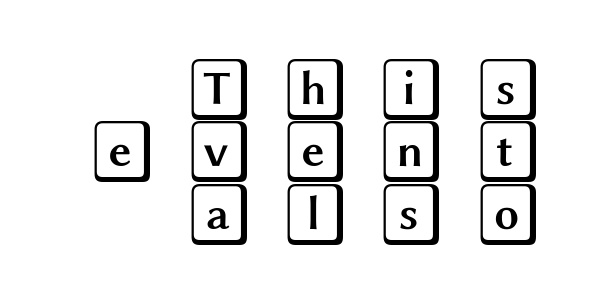
{"italic": "no", "width": "wide", "x_height": "large", "underline": "no", "align": "right", "line_spacing": "tight", "line_spacing_ratio": 0.99, "letter_spacing": "wide", "letter_spacing_em": 0.43, "glyph_px": 63}
